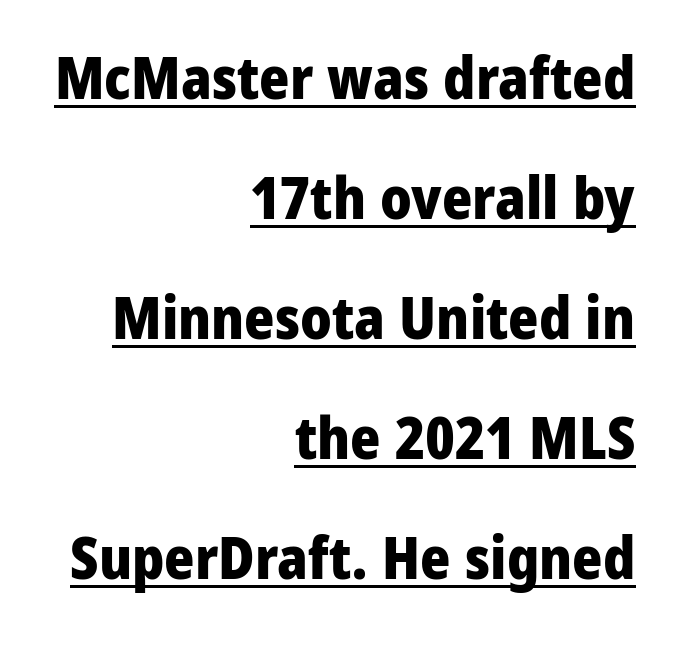
Q: Is the text bold? A: Yes.
Q: Is the text italic (slanted)? A: No, it is upright.
Q: Is the typeface a serif or a sans-serif typeface? A: Sans-serif.
Q: Is the text underlined? A: Yes.
Q: How is the paragraph aligned? A: Right-aligned.
Q: Is the spacing between letters normal or unusually wide? A: Normal.
Q: Is the spacing between lines tight, normal or loose? A: Loose.
Q: Width (condensed, normal, or wide)? A: Normal.
Q: Stroke contrast? A: Low.
Q: x-height? A: Medium.
Q: Monospaced? A: No.
